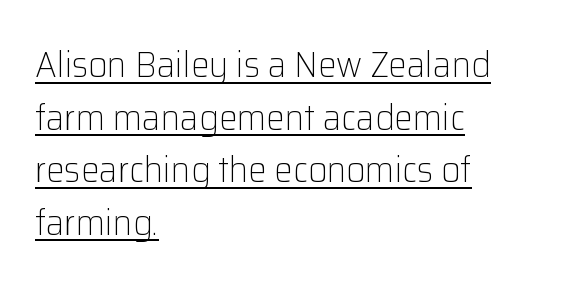
Q: Is the text bold? A: No.
Q: Is the text italic (slanted)? A: No, it is upright.
Q: Is the typeface a serif or a sans-serif typeface? A: Sans-serif.
Q: Is the text underlined? A: Yes.
Q: How is the paragraph aligned? A: Left-aligned.
Q: Is the spacing between letters normal or unusually wide? A: Normal.
Q: Is the spacing between lines tight, normal or loose? A: Normal.
Q: Width (condensed, normal, or wide)? A: Normal.
Q: Stroke contrast? A: Low.
Q: x-height? A: Medium.
Q: Monospaced? A: No.
